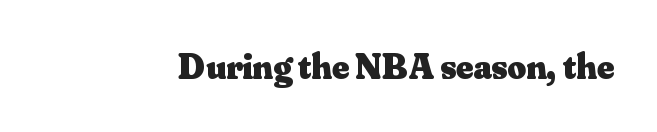
{"serif": "yes", "italic": "no", "bold": "yes", "weight": "heavy", "width": "normal", "stroke_contrast": "medium", "x_height": "small", "monospaced": "no", "underline": "no", "letter_spacing": "normal", "letter_spacing_em": 0.0, "glyph_px": 36}
